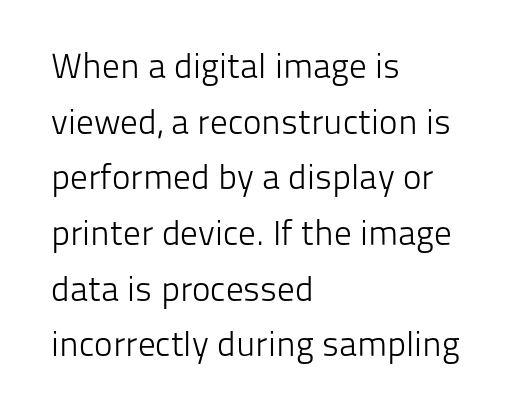
The image shows 35 px light sans-serif type, upright; set left-aligned, normal line spacing (1.59x), normal letter spacing, not underlined; low stroke contrast and a medium x-height.
